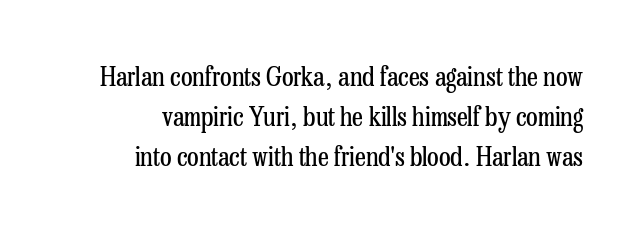
Q: Is the text bold? A: No.
Q: Is the text italic (slanted)? A: No, it is upright.
Q: Is the text underlined? A: No.
Q: How is the paragraph aligned? A: Right-aligned.
Q: Is the spacing between letters normal or unusually wide? A: Normal.
Q: Is the spacing between lines tight, normal or loose? A: Normal.
